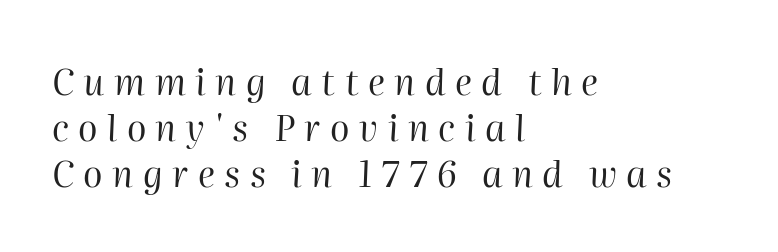
Q: Is the text bold? A: No.
Q: Is the text italic (slanted)? A: Yes, it leans right by about 2 degrees.
Q: Is the text underlined? A: No.
Q: How is the paragraph aligned? A: Left-aligned.
Q: Is the spacing between letters normal or unusually wide? A: Unusually wide.
Q: Is the spacing between lines tight, normal or loose? A: Normal.
Q: Width (condensed, normal, or wide)? A: Normal.
Q: Stroke contrast? A: High.
Q: x-height? A: Medium.
Q: Monospaced? A: No.
